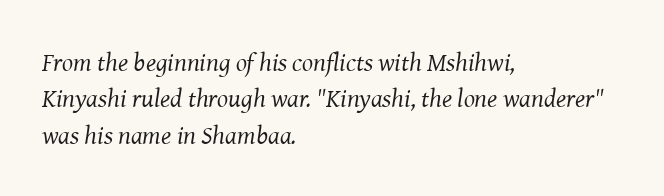
The image shows 26 px text type, italic (leaning right); set left-aligned, normal line spacing (1.4x), normal letter spacing, not underlined.
